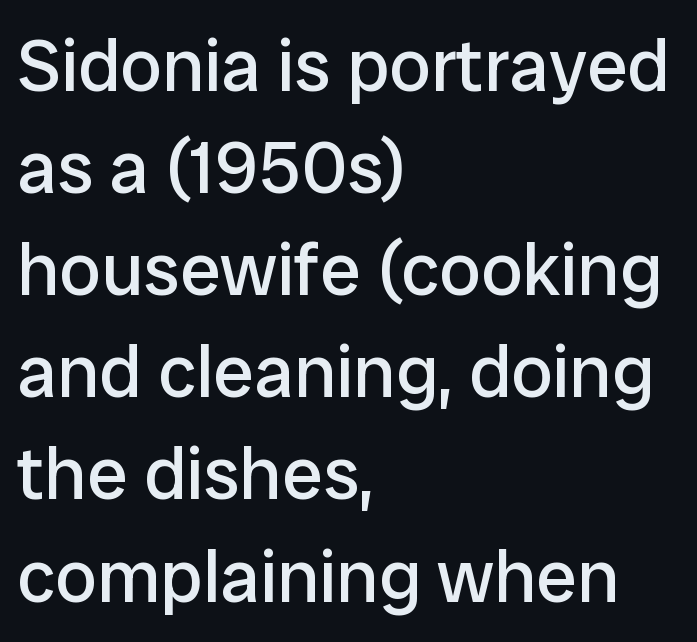
Q: Is the text bold? A: No.
Q: Is the text italic (slanted)? A: No, it is upright.
Q: Is the typeface a serif or a sans-serif typeface? A: Sans-serif.
Q: Is the text underlined? A: No.
Q: How is the paragraph aligned? A: Left-aligned.
Q: Is the spacing between letters normal or unusually wide? A: Normal.
Q: Is the spacing between lines tight, normal or loose? A: Normal.
Q: Width (condensed, normal, or wide)? A: Normal.
Q: Stroke contrast? A: Low.
Q: x-height? A: Medium.
Q: Monospaced? A: No.
